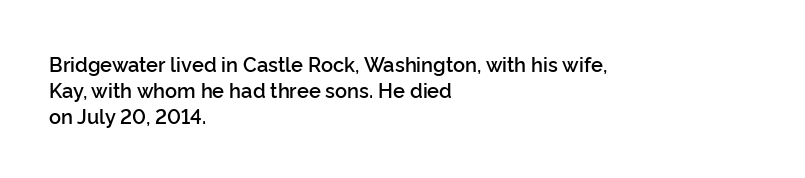
The image shows 20 px text type, upright; set left-aligned, normal line spacing (1.29x), normal letter spacing, not underlined.
